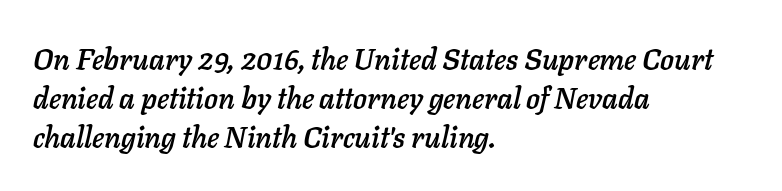
{"italic": "yes", "lean": "right", "slant_degrees": 11, "width": "normal", "stroke_contrast": "low", "x_height": "medium", "monospaced": "no", "underline": "no", "align": "left", "line_spacing": "normal", "line_spacing_ratio": 1.35, "letter_spacing": "normal", "letter_spacing_em": 0.0, "glyph_px": 29}
